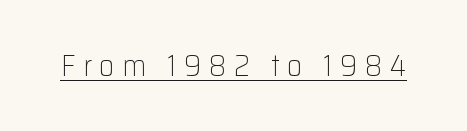
Q: Is the text bold? A: No.
Q: Is the text italic (slanted)? A: No, it is upright.
Q: Is the typeface a serif or a sans-serif typeface? A: Sans-serif.
Q: Is the text underlined? A: Yes.
Q: Is the spacing between letters normal or unusually wide? A: Unusually wide.
Q: Width (condensed, normal, or wide)? A: Normal.
Q: Stroke contrast? A: Low.
Q: x-height? A: Medium.
Q: Monospaced? A: No.
